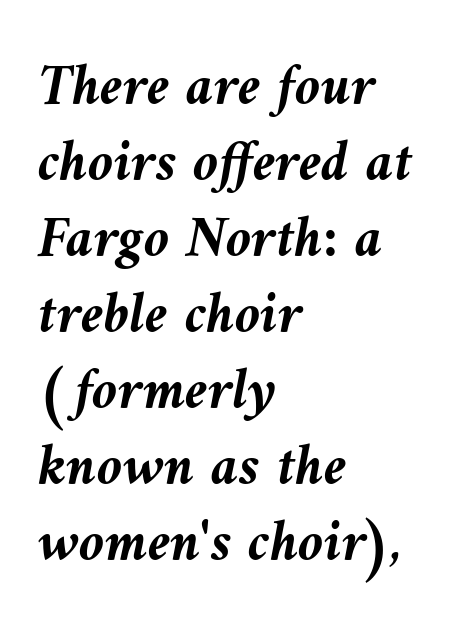
Emphasis-style slanted type is in use. This block has exactly the height ordinary leading produces. This sample uses plain, unmodified letter spacing. Chunky letters — that's bold for sure.
